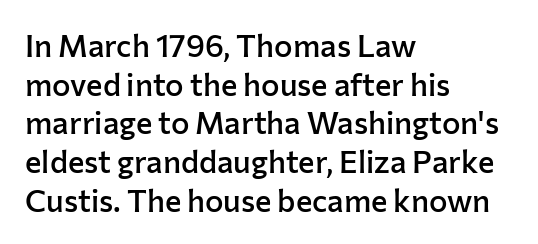
{"serif": "no", "italic": "no", "bold": "semi", "weight": "semibold", "width": "normal", "stroke_contrast": "low", "x_height": "medium", "monospaced": "no", "underline": "no", "align": "left", "line_spacing": "normal", "line_spacing_ratio": 1.25, "letter_spacing": "normal", "letter_spacing_em": 0.0, "glyph_px": 31}
